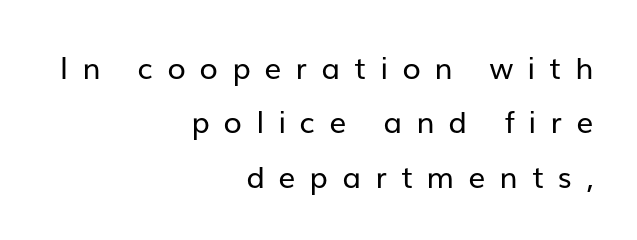
The image shows 30 px regular-weight sans-serif type, upright; set right-aligned, line spacing 1.81x, unusually wide letter spacing (+0.47 em), not underlined; low stroke contrast and a medium x-height.
